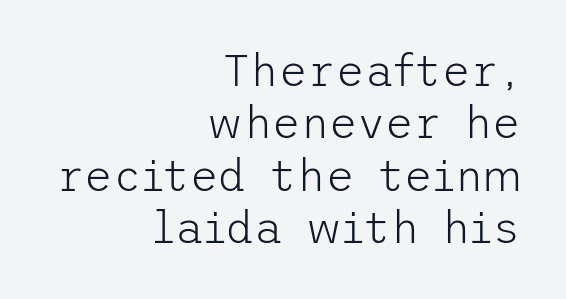
Q: Is the text bold? A: No.
Q: Is the text italic (slanted)? A: No, it is upright.
Q: Is the typeface a serif or a sans-serif typeface? A: Sans-serif.
Q: Is the text underlined? A: No.
Q: How is the paragraph aligned? A: Right-aligned.
Q: Is the spacing between letters normal or unusually wide? A: Normal.
Q: Width (condensed, normal, or wide)? A: Normal.
Q: Stroke contrast? A: Low.
Q: x-height? A: Medium.
